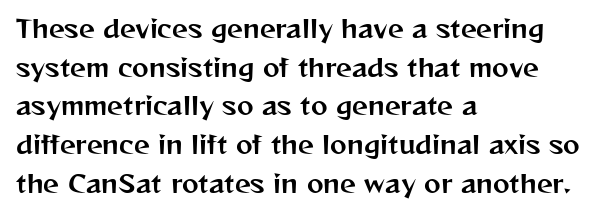
Inter-character spacing is left at the font's built-in metrics. Quick note: underline off. Horizontal alignment here is leftward, the default for most running prose. Posture: vertical. Line spacing here is normal.
